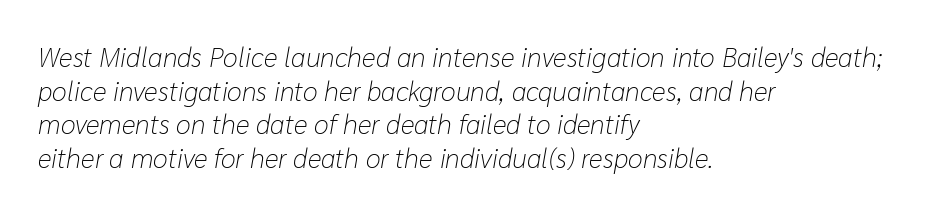
Tall strokes in this sample are angled rather than plumb. Nothing heavy about these letters — not bold at all. Tracking here is standard; glyphs follow each other at the usual distance. Each line starts at the same left margin while the right side varies. Evenly set lines give the paragraph a standard silhouette.
